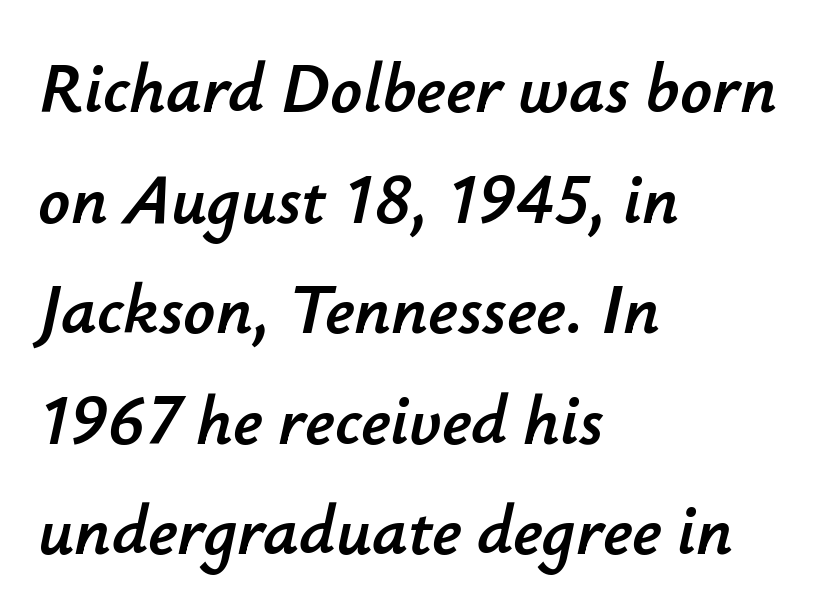
Varying glyph widths throughout — classic text-font behaviour. Leftover space on each line is placed entirely after the last word. Leading matches the norm, producing a regular column. Each word holds together tightly as a unit, with standard inter-letter gaps.
